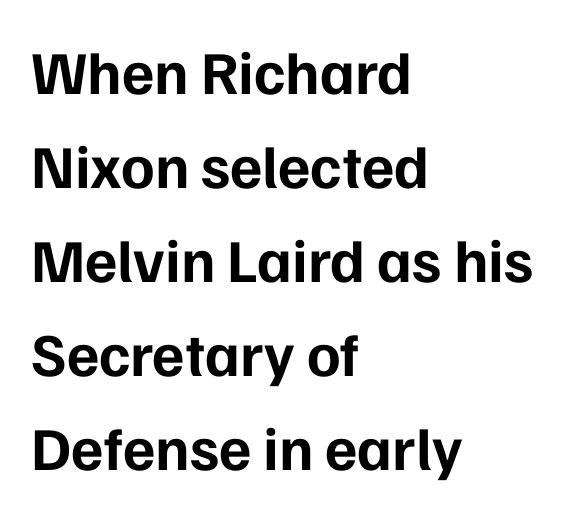
No italicization has been applied; the sample stays upright. Bare-footed words on every line. Think of a printed novel: that variable character pitch is what you see here. The letterforms sit shoulder to shoulder at normal distance. Notice how descenders clear the ascenders below comfortably — that's standard leading.
